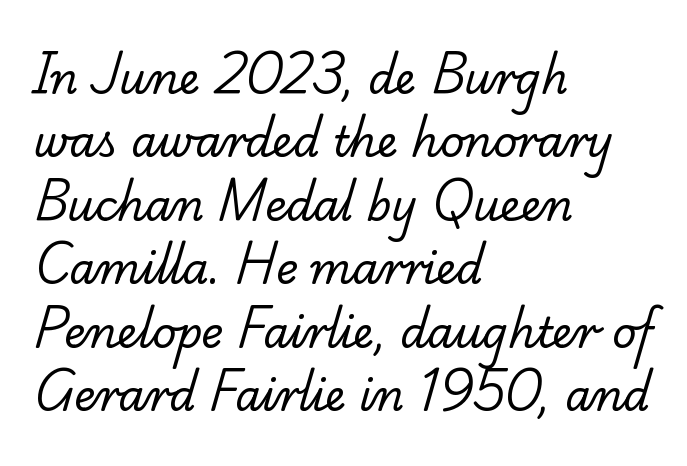
Q: Is the text bold? A: No.
Q: Is the text underlined? A: No.
Q: How is the paragraph aligned? A: Left-aligned.
Q: Is the spacing between letters normal or unusually wide? A: Normal.
Q: Is the spacing between lines tight, normal or loose? A: Normal.
Q: Width (condensed, normal, or wide)? A: Normal.
Q: Stroke contrast? A: Low.
Q: x-height? A: Small.
Q: Monospaced? A: No.
